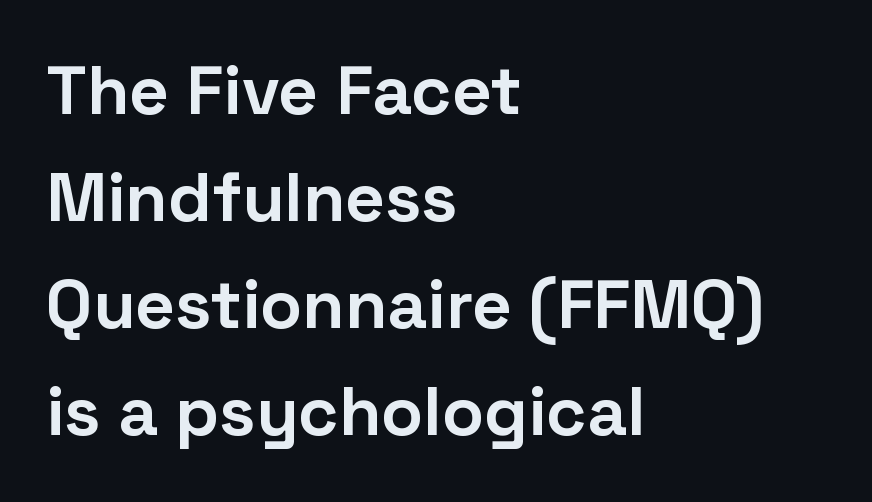
The image shows 69 px bold sans-serif type, upright; set left-aligned, normal line spacing (1.55x), normal letter spacing, not underlined; low stroke contrast and a medium x-height.
